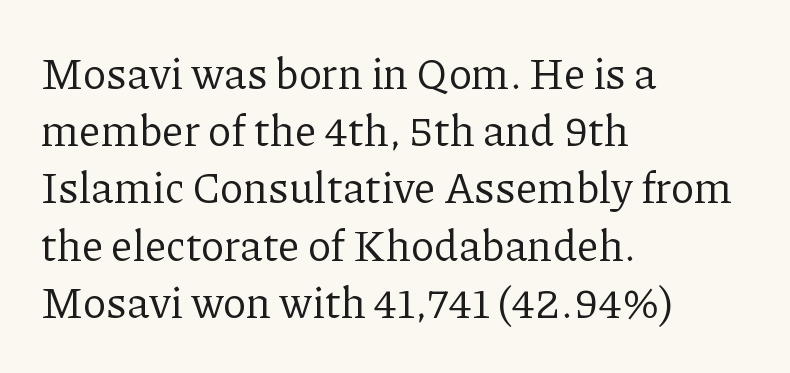
The image shows 43 px regular-weight serif type, upright; set left-aligned, normal line spacing (1.33x), normal letter spacing, not underlined; low stroke contrast and a medium x-height.
